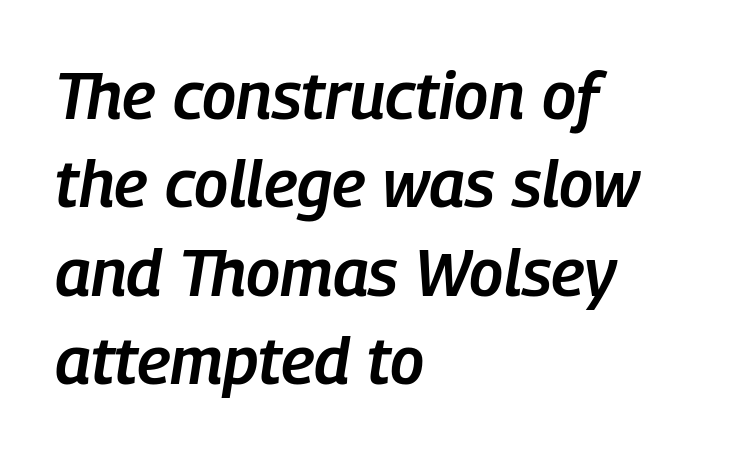
The image shows 66 px semibold, condensed type, italic (leaning right); set left-aligned, normal line spacing (1.34x), normal letter spacing, not underlined; low stroke contrast and a medium x-height.
